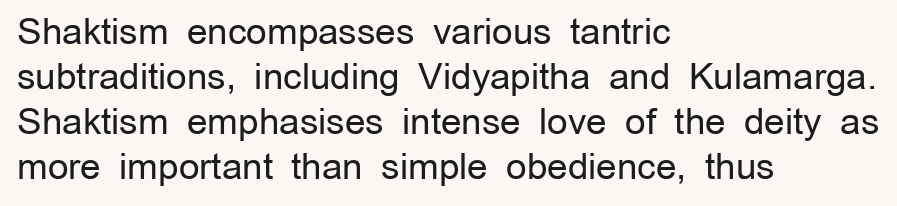
The image shows 36 px regular-weight sans-serif type, upright; set left-aligned, normal line spacing (1.25x), normal letter spacing, not underlined; low stroke contrast and a medium x-height.
